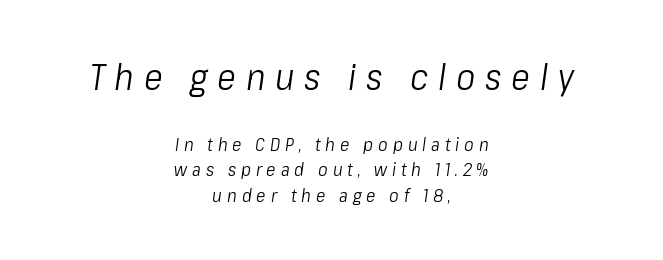
The image shows 36 px light, condensed type, italic (leaning right); set centered, normal line spacing (1.42x), unusually wide letter spacing (+0.27 em), not underlined; the first (top) block is 2.0x larger; low stroke contrast and a medium x-height.
